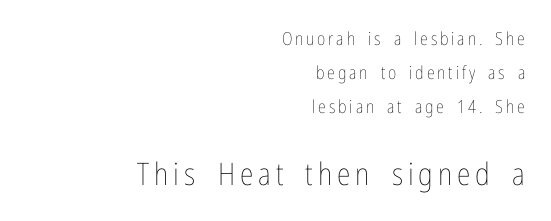
Q: Is the text bold? A: No.
Q: Is the text italic (slanted)? A: No, it is upright.
Q: Is the text underlined? A: No.
Q: How is the paragraph aligned? A: Right-aligned.
Q: Which block of text is set in a larger size, the first (top) or the second (bottom)? A: The second (bottom) one.
Q: Width (condensed, normal, or wide)? A: Condensed.
Q: Stroke contrast? A: Low.
Q: x-height? A: Medium.
Q: Monospaced? A: No.
